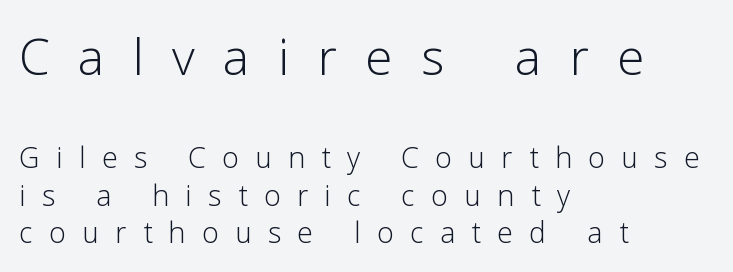
The image shows 66 px light sans-serif type, upright; set left-aligned, tight line spacing (0.98x), unusually wide letter spacing (+0.43 em), not underlined; the first (top) block is 1.74x larger; low stroke contrast and a medium x-height.
